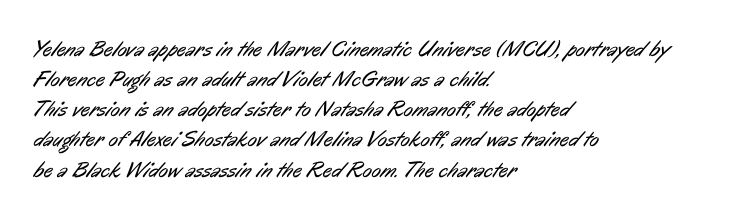
{"bold": "no", "underline": "no", "align": "left", "line_spacing": "normal", "line_spacing_ratio": 1.37, "letter_spacing": "normal", "letter_spacing_em": 0.0, "glyph_px": 22}
